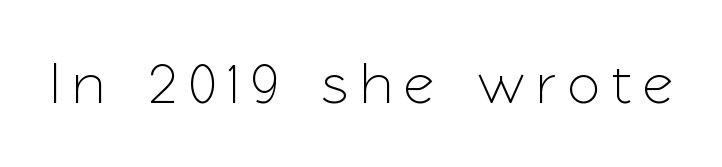
{"serif": "no", "italic": "no", "width": "normal", "stroke_contrast": "low", "x_height": "medium", "monospaced": "no", "underline": "no", "letter_spacing": "wide", "letter_spacing_em": 0.22, "glyph_px": 59}
